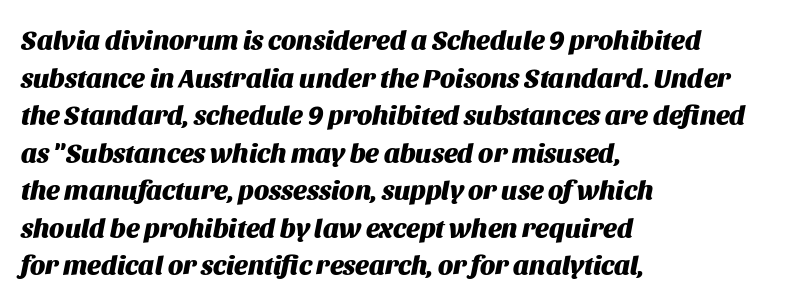
Q: Is the text bold? A: Yes.
Q: Is the text italic (slanted)? A: Yes, it leans right by about 11 degrees.
Q: Is the text underlined? A: No.
Q: How is the paragraph aligned? A: Left-aligned.
Q: Is the spacing between letters normal or unusually wide? A: Normal.
Q: Is the spacing between lines tight, normal or loose? A: Normal.
